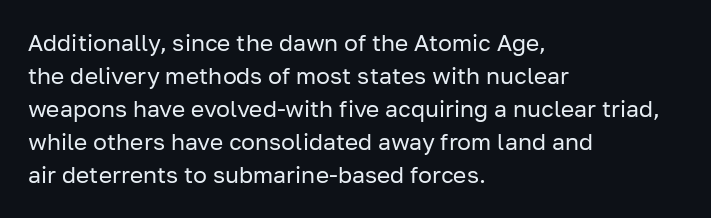
Does extra space separate the letters? No, they use regular spacing. The rendering anchors every line to the left-hand side. The axis of the letterforms is exactly vertical. These lines sit exactly where default settings would place them. Ink coverage per letter is moderate at most. Bare-footed words on every line.
